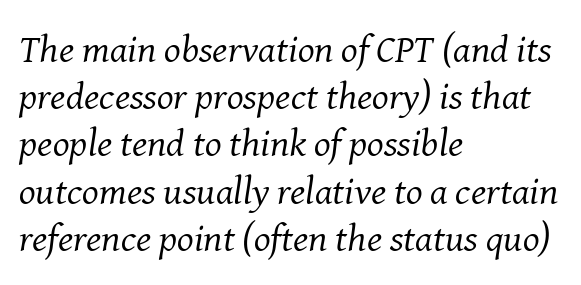
Q: Is the text bold? A: No.
Q: Is the text italic (slanted)? A: Yes, it leans right by about 8 degrees.
Q: Is the typeface a serif or a sans-serif typeface? A: Serif.
Q: Is the text underlined? A: No.
Q: How is the paragraph aligned? A: Left-aligned.
Q: Is the spacing between letters normal or unusually wide? A: Normal.
Q: Width (condensed, normal, or wide)? A: Normal.
Q: Stroke contrast? A: Medium.
Q: x-height? A: Medium.
Q: Monospaced? A: No.
